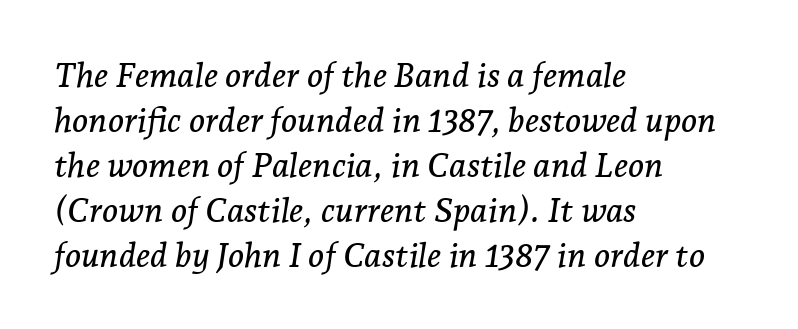
The image shows 34 px serif type, italic (leaning right); set left-aligned, normal line spacing (1.32x), normal letter spacing, not underlined; low stroke contrast and a medium x-height.
